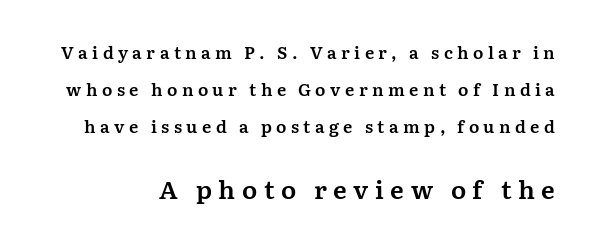
{"italic": "no", "underline": "no", "line_spacing": "loose", "line_spacing_ratio": 2.18, "letter_spacing": "wide", "letter_spacing_em": 0.26, "larger_block": "second", "size_ratio": 1.47, "glyph_px": 25}
